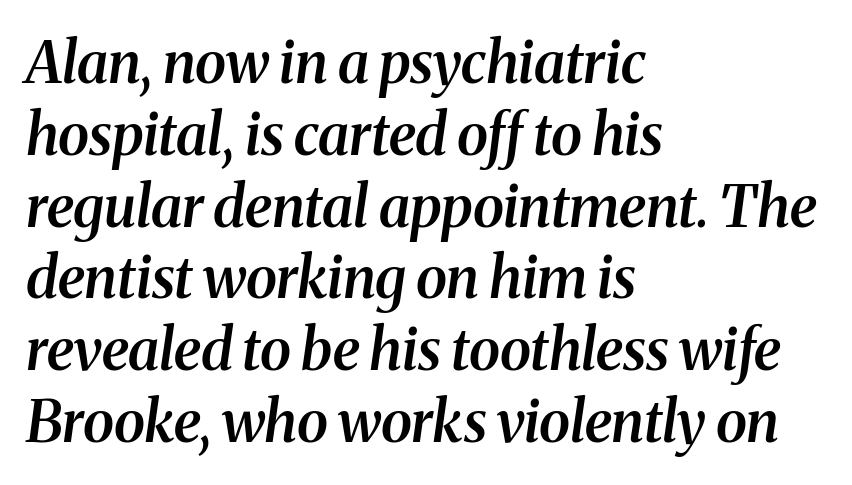
The image shows 57 px semibold serif type, italic (leaning right); set left-aligned, normal line spacing (1.26x), normal letter spacing, not underlined; medium stroke contrast and a medium x-height.
